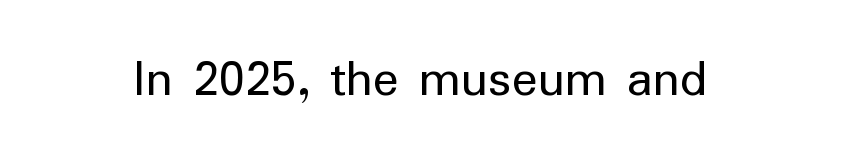
The image shows 54 px regular-weight sans-serif type, upright; set normal letter spacing, not underlined; low stroke contrast and a medium x-height.
